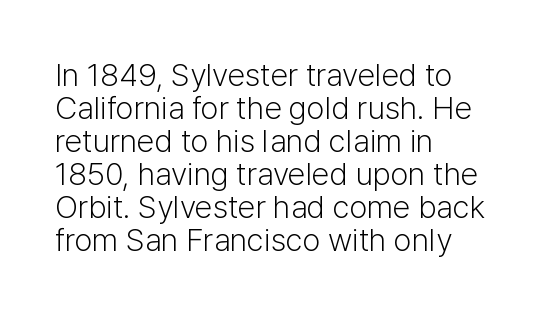
The image shows 32 px light sans-serif type, upright; set left-aligned, tight line spacing (1.03x), normal letter spacing, not underlined; low stroke contrast and a medium x-height.
